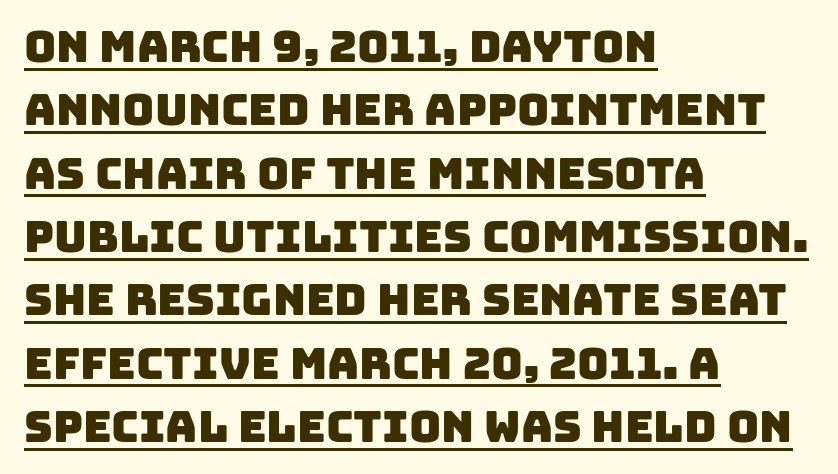
Q: Is the typeface a serif or a sans-serif typeface? A: Sans-serif.
Q: Is the text underlined? A: Yes.
Q: How is the paragraph aligned? A: Left-aligned.
Q: Is the spacing between letters normal or unusually wide? A: Normal.
Q: Is the spacing between lines tight, normal or loose? A: Normal.
Q: Width (condensed, normal, or wide)? A: Normal.
Q: Stroke contrast? A: Low.
Q: x-height? A: Large.
Q: Monospaced? A: No.
